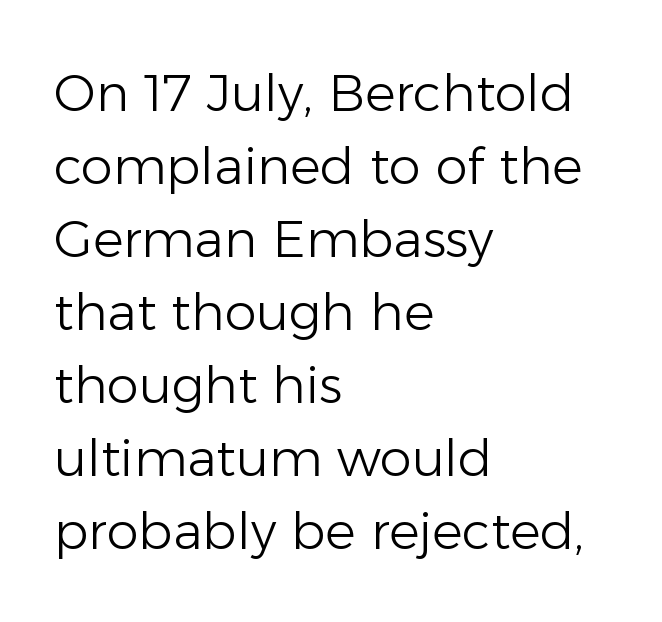
Q: Is the text bold? A: No.
Q: Is the text italic (slanted)? A: No, it is upright.
Q: Is the typeface a serif or a sans-serif typeface? A: Sans-serif.
Q: Is the text underlined? A: No.
Q: How is the paragraph aligned? A: Left-aligned.
Q: Is the spacing between letters normal or unusually wide? A: Normal.
Q: Is the spacing between lines tight, normal or loose? A: Normal.
Q: Width (condensed, normal, or wide)? A: Normal.
Q: Stroke contrast? A: Low.
Q: x-height? A: Medium.
Q: Monospaced? A: No.
